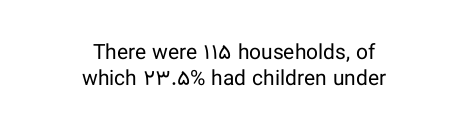
Q: Is the text bold? A: No.
Q: Is the text italic (slanted)? A: No, it is upright.
Q: Is the text underlined? A: No.
Q: How is the paragraph aligned? A: Centered.
Q: Is the spacing between letters normal or unusually wide? A: Normal.
Q: Is the spacing between lines tight, normal or loose? A: Normal.
